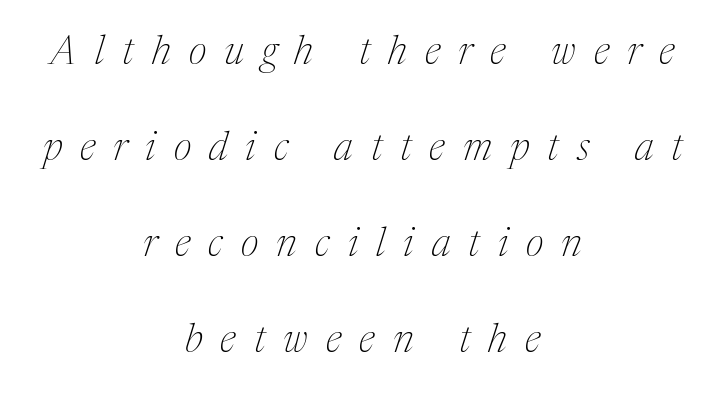
The image shows 40 px thin serif type, italic (leaning right); set centered, loose line spacing (2.4x), unusually wide letter spacing (+0.45 em), not underlined; medium stroke contrast and a medium x-height.
